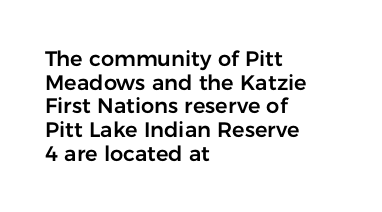
Compared with typical body copy, the letter spacing here is the same. These lines were composed using upright roman letters. Short and long lines alike share a common starting point at left. This rendering features lettering with no underline.
